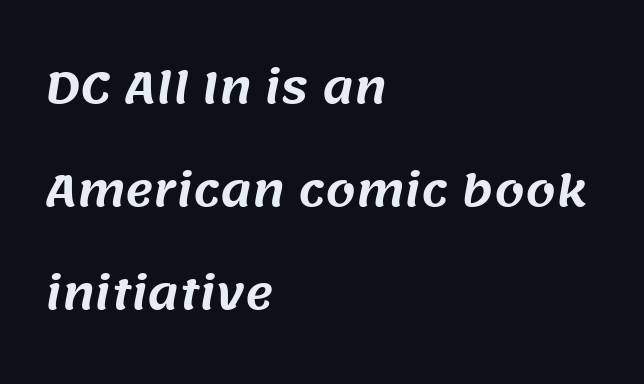
Q: Is the typeface a serif or a sans-serif typeface? A: Sans-serif.
Q: Is the text underlined? A: No.
Q: How is the paragraph aligned? A: Left-aligned.
Q: Is the spacing between letters normal or unusually wide? A: Normal.
Q: Is the spacing between lines tight, normal or loose? A: Loose.
Q: Width (condensed, normal, or wide)? A: Normal.
Q: Stroke contrast? A: Medium.
Q: x-height? A: Large.
Q: Monospaced? A: No.
